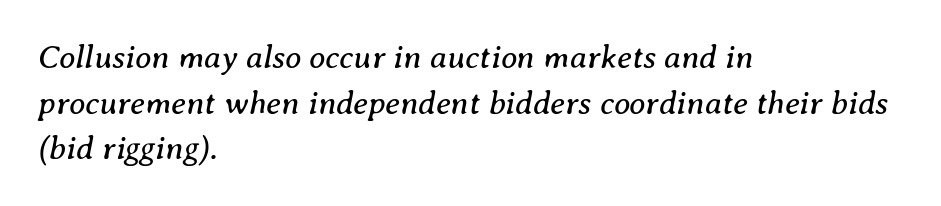
Q: Is the text bold? A: No.
Q: Is the text italic (slanted)? A: Yes, it leans right by about 8 degrees.
Q: Is the typeface a serif or a sans-serif typeface? A: Serif.
Q: Is the text underlined? A: No.
Q: How is the paragraph aligned? A: Left-aligned.
Q: Is the spacing between letters normal or unusually wide? A: Normal.
Q: Is the spacing between lines tight, normal or loose? A: Normal.
Q: Width (condensed, normal, or wide)? A: Normal.
Q: Stroke contrast? A: Medium.
Q: x-height? A: Medium.
Q: Monospaced? A: No.
